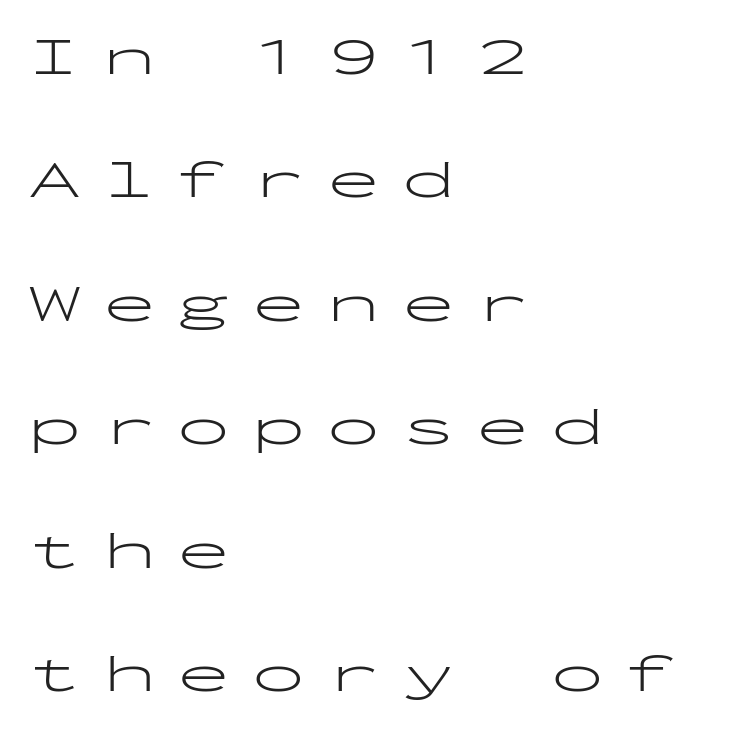
Display-style spreading of the glyphs; the letterfit is very open. Every character sits straight up, as roman type does. This sample trades compactness for vertical openness between lines. A light-to-regular cut is what we see here. Fixed-width glyphs throughout — classic coding-font behaviour. Words float on clear page, feet unadorned.
